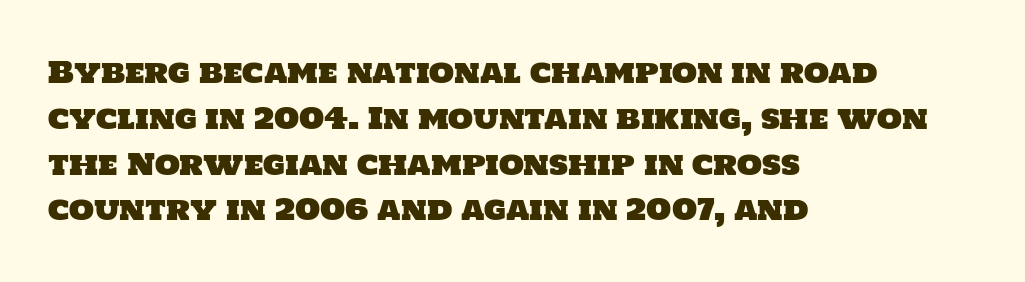
Q: Is the typeface a serif or a sans-serif typeface? A: Sans-serif.
Q: Is the text underlined? A: No.
Q: How is the paragraph aligned? A: Left-aligned.
Q: Is the spacing between letters normal or unusually wide? A: Normal.
Q: Is the spacing between lines tight, normal or loose? A: Normal.
Q: Width (condensed, normal, or wide)? A: Normal.
Q: Stroke contrast? A: Low.
Q: x-height? A: Large.
Q: Monospaced? A: No.
